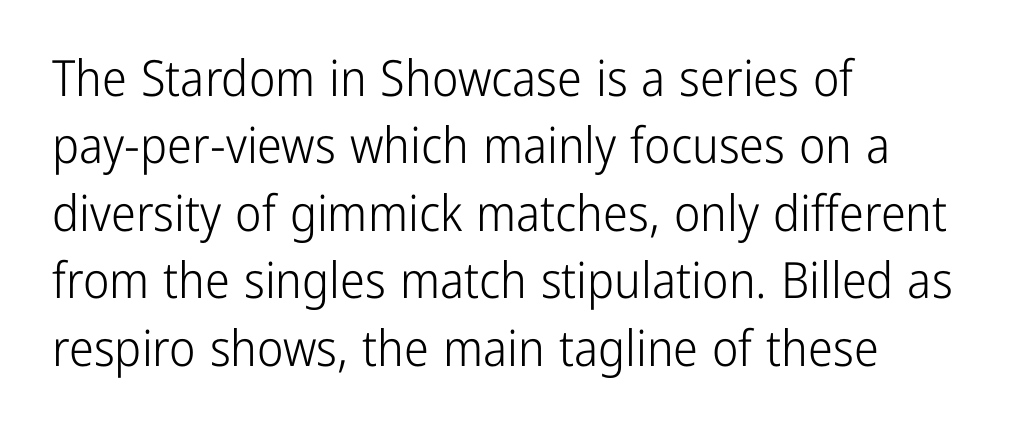
Q: Is the text bold? A: No.
Q: Is the text italic (slanted)? A: No, it is upright.
Q: Is the typeface a serif or a sans-serif typeface? A: Sans-serif.
Q: Is the text underlined? A: No.
Q: How is the paragraph aligned? A: Left-aligned.
Q: Is the spacing between letters normal or unusually wide? A: Normal.
Q: Is the spacing between lines tight, normal or loose? A: Normal.
Q: Width (condensed, normal, or wide)? A: Condensed.
Q: Stroke contrast? A: Low.
Q: x-height? A: Medium.
Q: Monospaced? A: No.
